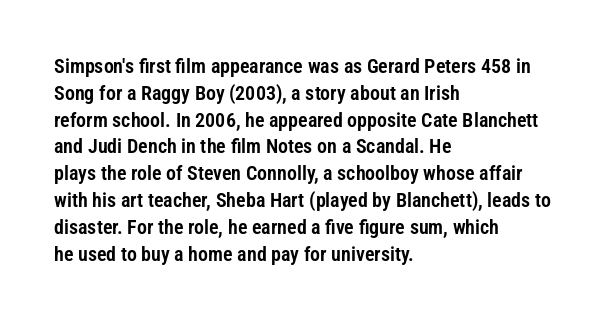
{"italic": "no", "underline": "no", "align": "left", "line_spacing": "normal", "line_spacing_ratio": 1.34, "letter_spacing": "normal", "letter_spacing_em": 0.0, "glyph_px": 20}
